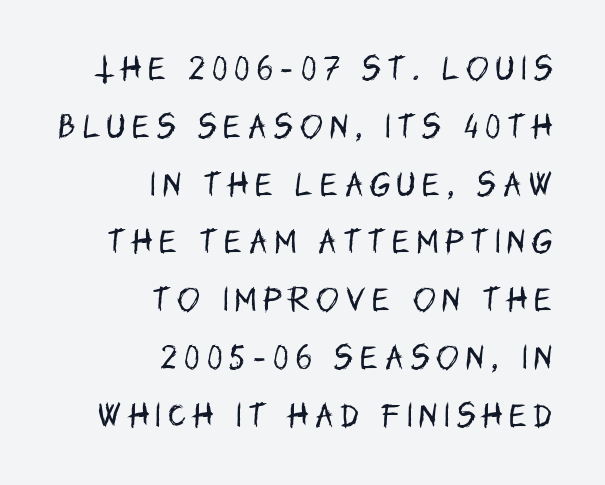
The image shows 27 px text type, upright; set right-aligned, loose line spacing (2.14x), unusually wide letter spacing (+0.26 em), not underlined.
